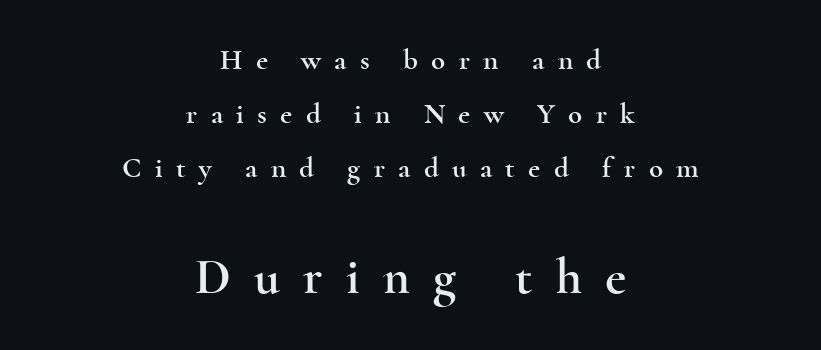
{"serif": "yes", "italic": "no", "width": "wide", "x_height": "small", "monospaced": "no", "underline": "no", "align": "center", "line_spacing_ratio": 1.86, "letter_spacing": "wide", "letter_spacing_em": 0.46, "larger_block": "second", "size_ratio": 1.76, "glyph_px": 51}
